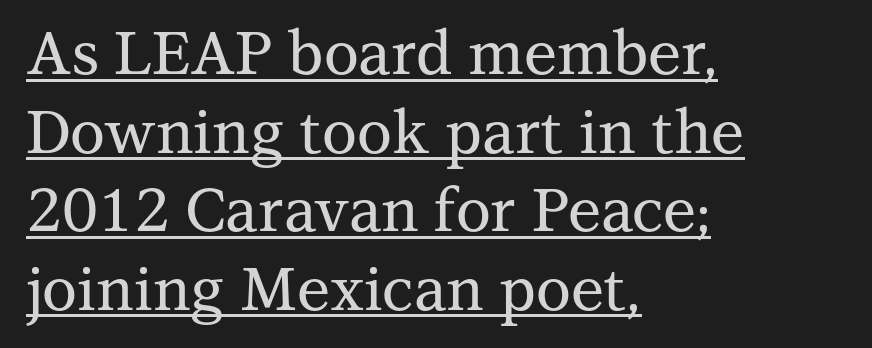
Baseline-to-baseline distance is the conventional proportion of letter height. What stands out about the letter spacing? Nothing — it is the standard amount. The rendering uses natural spacing where letterforms have individual widths. This is underlined copy, the kind a proofreader might mark for attention. Line beginnings align vertically; line endings do not. This is the regular roman posture of the typeface.
